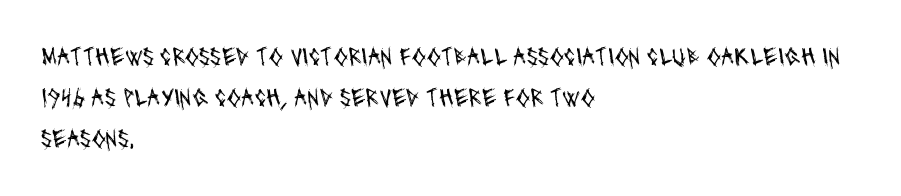
Q: Is the text bold? A: No.
Q: Is the text underlined? A: No.
Q: How is the paragraph aligned? A: Left-aligned.
Q: Is the spacing between letters normal or unusually wide? A: Normal.
Q: Is the spacing between lines tight, normal or loose? A: Normal.
